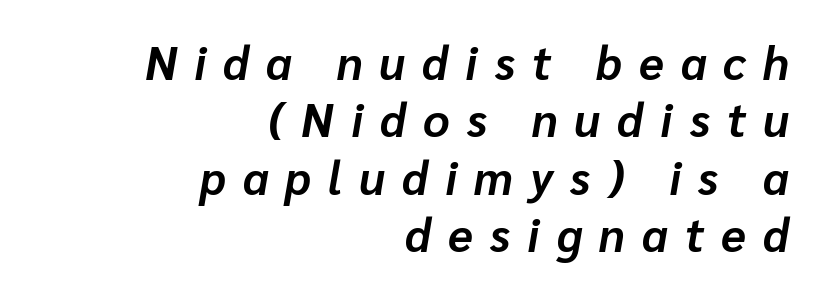
The image shows 46 px bold type, italic (leaning right); set right-aligned, normal line spacing (1.25x), unusually wide letter spacing (+0.37 em), not underlined; low stroke contrast and a medium x-height.
